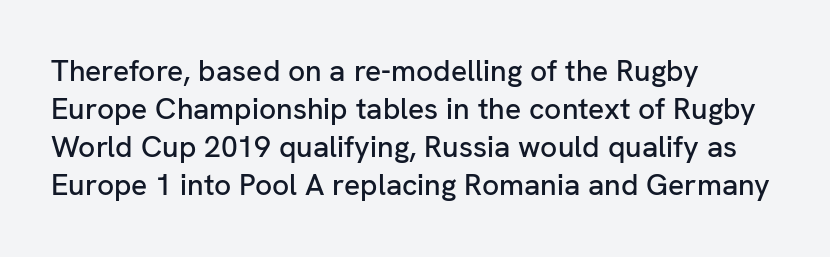
Is the letter spacing exaggerated? No — it looks like the ordinary default. The text block is weighted toward the left margin, trailing off unevenly rightward. Check where the strokes stop: nothing finishes them off — pure sans. If you drew a line through each stem, it would be perfectly vertical. Here the designer chose a conventional face with non-uniform glyph widths. Descenders are the only things crossing below the line.
